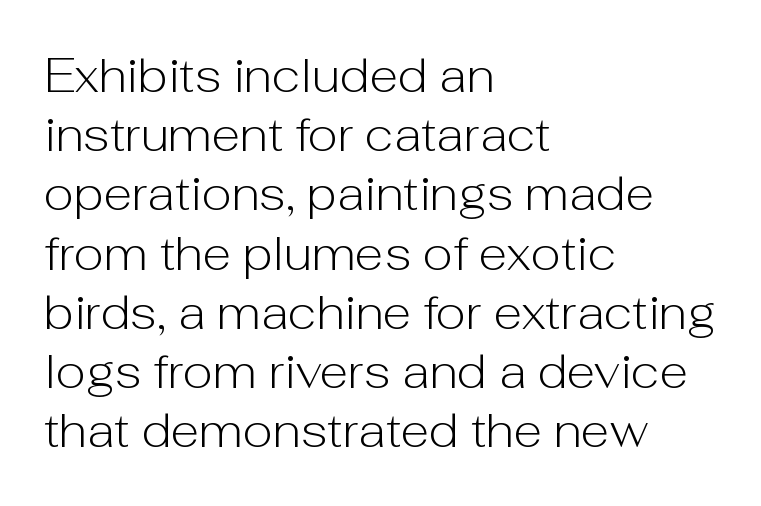
{"serif": "no", "italic": "no", "bold": "no", "weight": "light", "width": "normal", "stroke_contrast": "low", "x_height": "medium", "monospaced": "no", "underline": "no", "align": "left", "line_spacing": "normal", "line_spacing_ratio": 1.26, "letter_spacing": "normal", "letter_spacing_em": 0.0, "glyph_px": 47}
